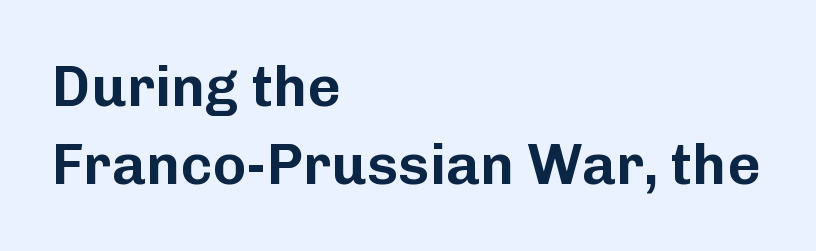
Varying glyph widths throughout — classic text-font behaviour. Alignment: flush left. The lines sit at an ordinary, default distance from one another. Is this a sans? Yes — the strokes have no serifs. The letters stand upright; this is a roman face. Compared with typical body copy, the letter spacing here is the same.
